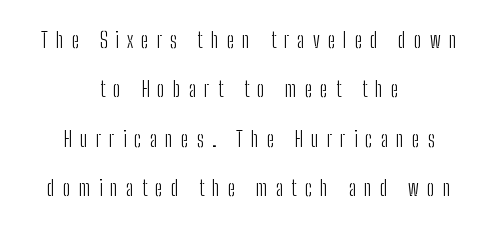
{"italic": "no", "bold": "no", "underline": "no", "align": "center", "line_spacing": "loose", "line_spacing_ratio": 2.24, "letter_spacing": "wide", "letter_spacing_em": 0.36, "glyph_px": 22}
